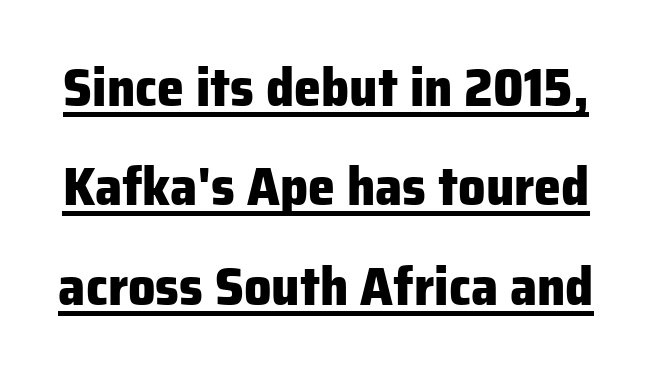
Q: Is the text bold? A: Yes.
Q: Is the text italic (slanted)? A: No, it is upright.
Q: Is the typeface a serif or a sans-serif typeface? A: Sans-serif.
Q: Is the text underlined? A: Yes.
Q: Is the spacing between letters normal or unusually wide? A: Normal.
Q: Width (condensed, normal, or wide)? A: Normal.
Q: Stroke contrast? A: Low.
Q: x-height? A: Medium.
Q: Monospaced? A: No.
